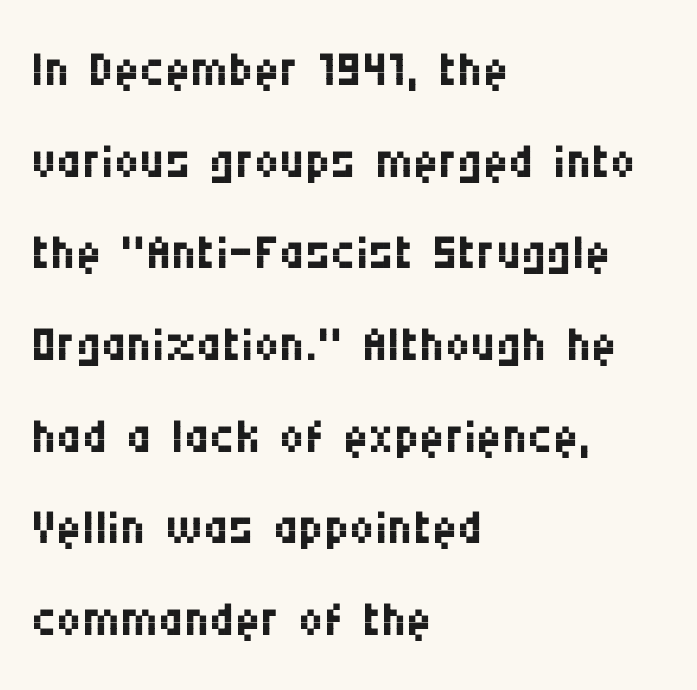
Q: Is the text bold? A: No.
Q: Is the text italic (slanted)? A: No, it is upright.
Q: Is the typeface a serif or a sans-serif typeface? A: Sans-serif.
Q: Is the text underlined? A: No.
Q: How is the paragraph aligned? A: Left-aligned.
Q: Is the spacing between letters normal or unusually wide? A: Normal.
Q: Is the spacing between lines tight, normal or loose? A: Normal.
Q: Width (condensed, normal, or wide)? A: Condensed.
Q: Stroke contrast? A: Medium.
Q: x-height? A: Large.
Q: Monospaced? A: No.
